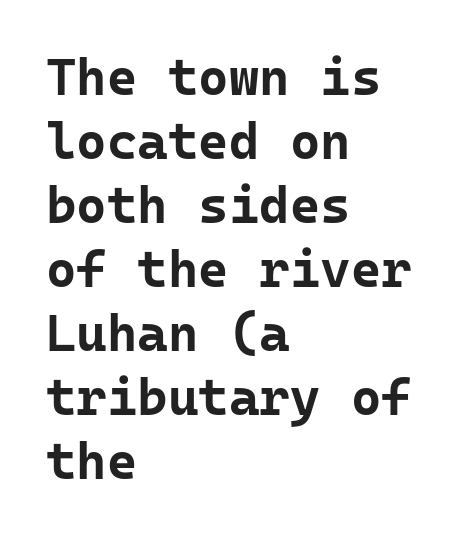
Q: Is the text bold? A: Yes.
Q: Is the text italic (slanted)? A: No, it is upright.
Q: Is the typeface a serif or a sans-serif typeface? A: Sans-serif.
Q: Is the text underlined? A: No.
Q: How is the paragraph aligned? A: Left-aligned.
Q: Is the spacing between letters normal or unusually wide? A: Normal.
Q: Width (condensed, normal, or wide)? A: Normal.
Q: Stroke contrast? A: Low.
Q: x-height? A: Medium.
Q: Monospaced? A: Yes.
